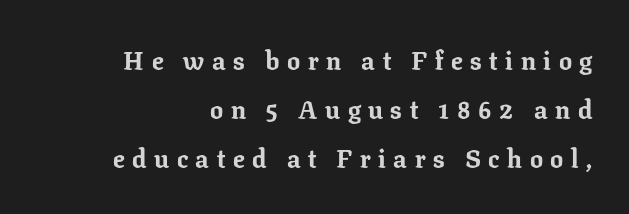
The image shows 26 px bold type, upright; set right-aligned, line spacing 1.89x, unusually wide letter spacing (+0.29 em), not underlined.
